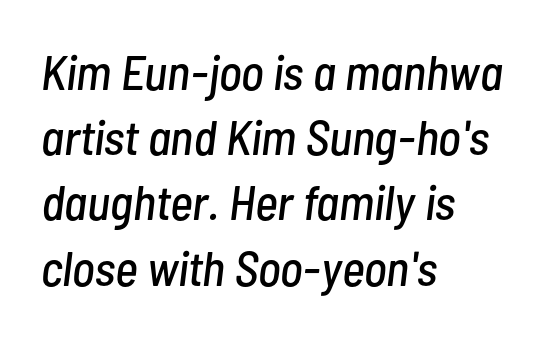
This sample keeps an unexceptional amount of space between lines. Check the space under the baseline: it is left empty. Between one letter and the next there's only the usual sliver of space. Where is the straight margin? On the left.
